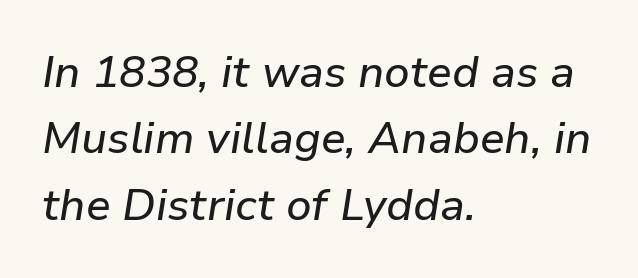
Varying glyph widths throughout — classic text-font behaviour. The space directly below the letters is spotless. The rendering keeps characters at their native spacing. Regular leading. These lines are set flush left with a ragged right edge. An italicized treatment has been applied to the whole sample.
